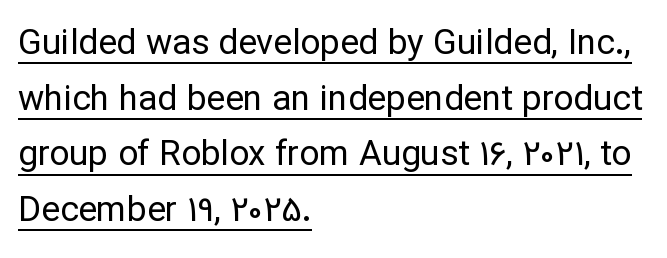
Caption: lettering with a line underneath. Caption: multi-line text, flush left, ragged right. Does the leading feel generous? No, just average. The passage shown is typed in a proportional face where columns would drift. A sans-serif font was chosen for this passage. The tracking reads as untouched default to a designer's eye.
